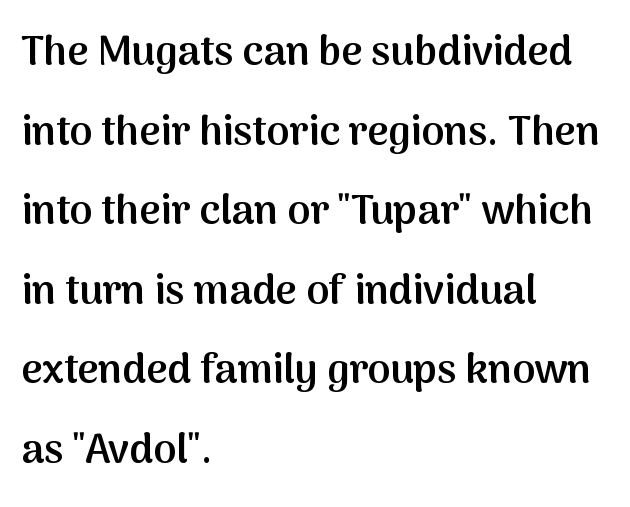
Q: Is the text bold? A: Semi-bold.
Q: Is the text italic (slanted)? A: No, it is upright.
Q: Is the typeface a serif or a sans-serif typeface? A: Sans-serif.
Q: Is the text underlined? A: No.
Q: How is the paragraph aligned? A: Left-aligned.
Q: Is the spacing between letters normal or unusually wide? A: Normal.
Q: Is the spacing between lines tight, normal or loose? A: Loose.
Q: Width (condensed, normal, or wide)? A: Normal.
Q: Stroke contrast? A: Medium.
Q: x-height? A: Medium.
Q: Monospaced? A: No.
